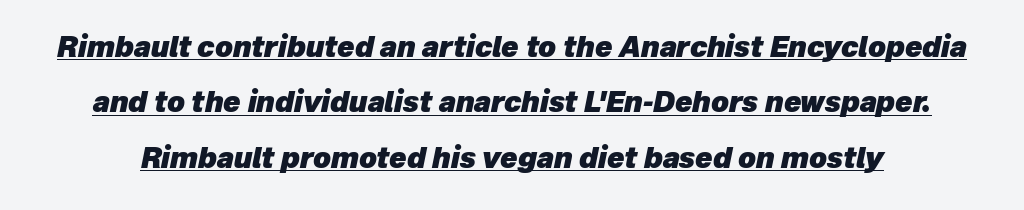
{"italic": "yes", "lean": "right", "slant_degrees": 12, "bold": "yes", "weight": "heavy", "width": "normal", "stroke_contrast": "low", "x_height": "medium", "monospaced": "no", "underline": "yes", "line_spacing": "loose", "line_spacing_ratio": 1.98, "letter_spacing": "normal", "letter_spacing_em": 0.0, "glyph_px": 28}
